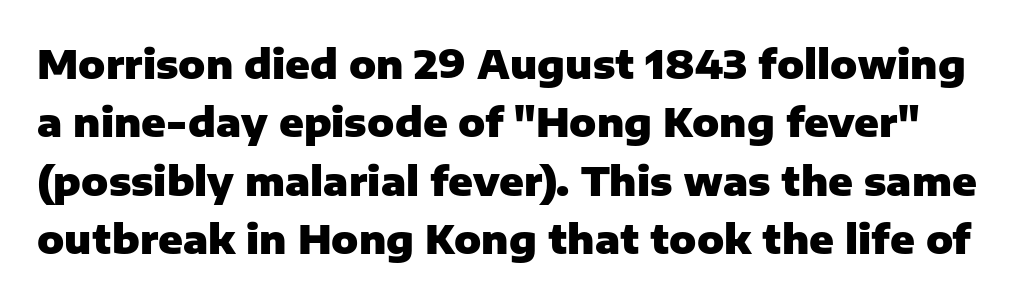
Q: Is the text bold? A: Yes.
Q: Is the text italic (slanted)? A: No, it is upright.
Q: Is the typeface a serif or a sans-serif typeface? A: Sans-serif.
Q: Is the text underlined? A: No.
Q: Is the spacing between letters normal or unusually wide? A: Normal.
Q: Is the spacing between lines tight, normal or loose? A: Normal.
Q: Width (condensed, normal, or wide)? A: Normal.
Q: Stroke contrast? A: Low.
Q: x-height? A: Medium.
Q: Monospaced? A: No.
